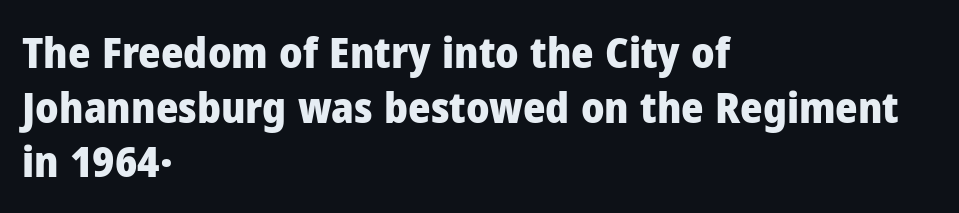
The image shows 43 px heavy sans-serif type, upright; set left-aligned, normal line spacing (1.27x), normal letter spacing, not underlined; low stroke contrast and a medium x-height.
